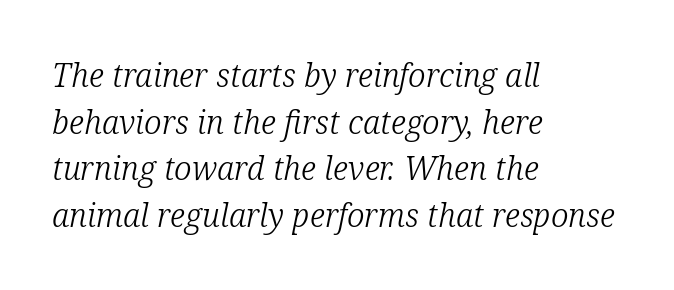
Q: Is the text bold? A: No.
Q: Is the text italic (slanted)? A: Yes, it leans right by about 12 degrees.
Q: Is the typeface a serif or a sans-serif typeface? A: Serif.
Q: Is the text underlined? A: No.
Q: How is the paragraph aligned? A: Left-aligned.
Q: Is the spacing between letters normal or unusually wide? A: Normal.
Q: Is the spacing between lines tight, normal or loose? A: Normal.
Q: Width (condensed, normal, or wide)? A: Normal.
Q: Stroke contrast? A: Low.
Q: x-height? A: Medium.
Q: Monospaced? A: No.
